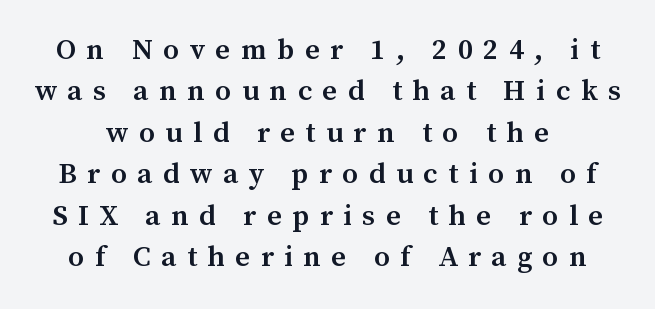
The image shows 29 px semibold serif type, upright; set normal line spacing (1.43x), unusually wide letter spacing (+0.36 em), not underlined; medium stroke contrast and a medium x-height.
